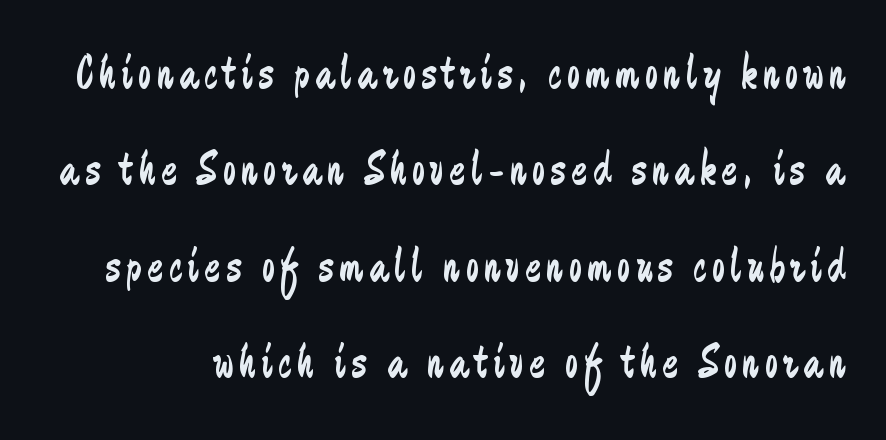
The line-height multiplier appears high, well above default. Stems and bowls with no extra thickness — not bold. Glance below the letters and you will spot only blank space. The designer went with a sans here, leaving each stem footless.
